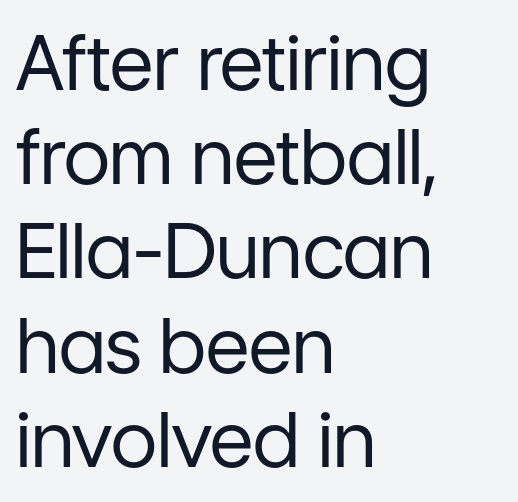
This sample has the flowing, uneven cadence of proportional lettering. You can tell it's not italic because the verticals are truly vertical. Each stroke keeps to a modest, everyday thickness or less. Students, note that the glyphs here touch the page at normal intervals. The rag falls on the right side of this text block. The glyphs in this specimen are sans serif.
